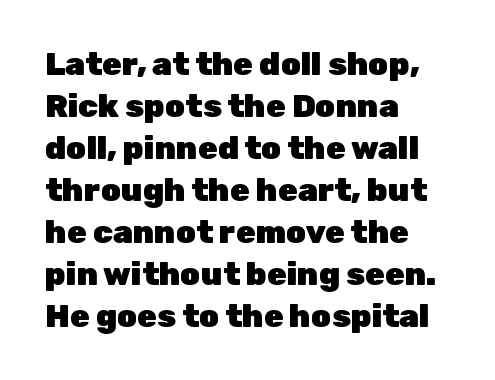
{"serif": "no", "italic": "no", "bold": "yes", "weight": "heavy", "width": "normal", "stroke_contrast": "low", "x_height": "medium", "monospaced": "no", "underline": "no", "align": "left", "line_spacing": "normal", "line_spacing_ratio": 1.31, "letter_spacing": "normal", "letter_spacing_em": 0.0, "glyph_px": 32}
